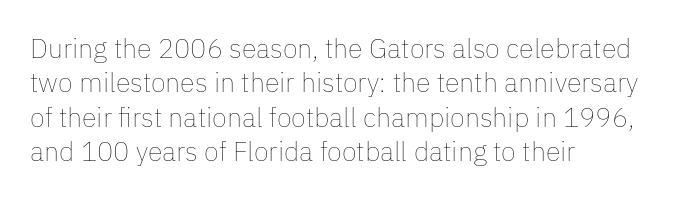
The image shows 27 px text type, upright; set left-aligned, normal line spacing (1.27x), normal letter spacing, not underlined.
